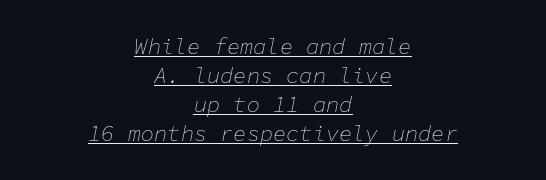
Q: Is the text bold? A: No.
Q: Is the text italic (slanted)? A: Yes, it leans right by about 11 degrees.
Q: Is the text underlined? A: Yes.
Q: How is the paragraph aligned? A: Centered.
Q: Is the spacing between letters normal or unusually wide? A: Normal.
Q: Is the spacing between lines tight, normal or loose? A: Normal.
